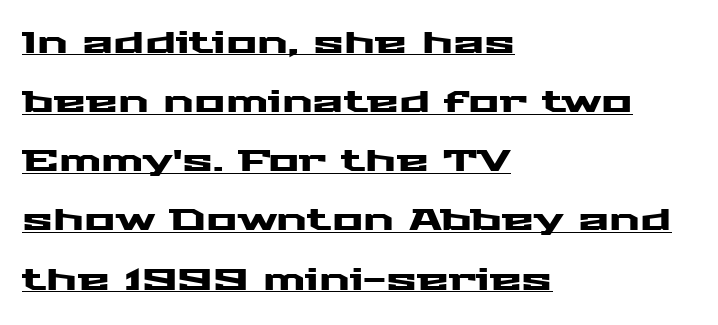
{"serif": "no", "italic": "no", "width": "wide", "stroke_contrast": "medium", "x_height": "medium", "monospaced": "no", "underline": "yes", "align": "left", "line_spacing": "loose", "line_spacing_ratio": 2.04, "letter_spacing": "normal", "letter_spacing_em": 0.0, "glyph_px": 29}
